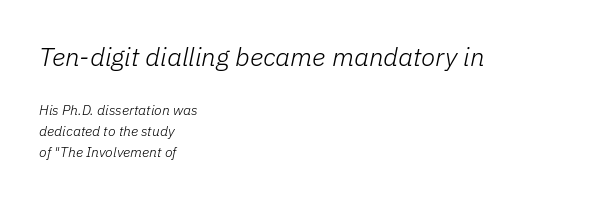
{"italic": "yes", "lean": "right", "slant_degrees": 11, "bold": "no", "underline": "no", "align": "left", "line_spacing": "normal", "line_spacing_ratio": 1.53, "letter_spacing": "normal", "letter_spacing_em": 0.0, "larger_block": "first", "size_ratio": 1.86, "glyph_px": 26}
